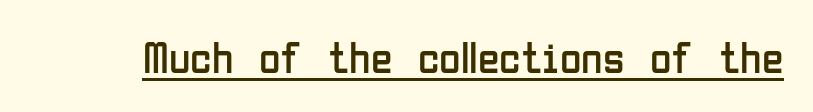
The image shows 44 px regular-weight, condensed sans-serif type, upright; set normal letter spacing, underlined; low stroke contrast and a medium x-height.
